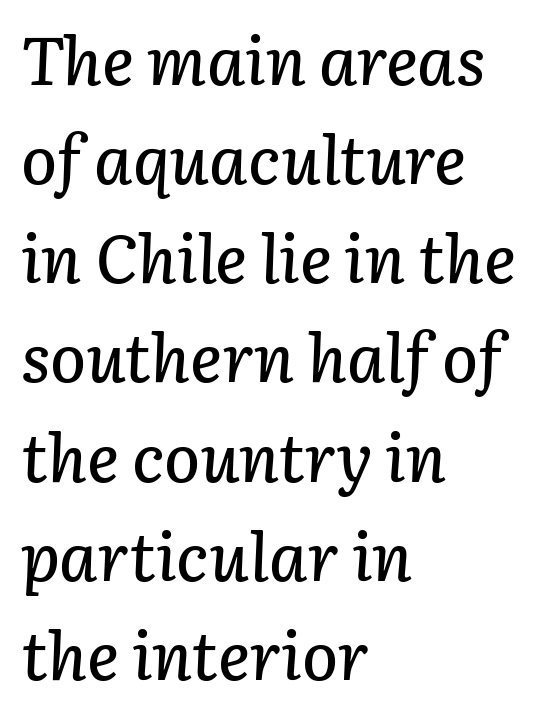
The image shows 67 px text type, italic (leaning right); set left-aligned, normal line spacing (1.48x), normal letter spacing, not underlined; low stroke contrast and a medium x-height.
